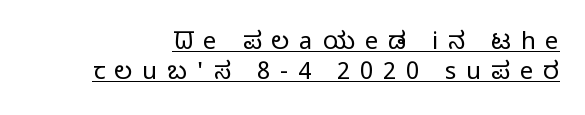
{"italic": "no", "bold": "no", "underline": "yes", "line_spacing_ratio": 1.24, "letter_spacing": "wide", "letter_spacing_em": 0.41, "glyph_px": 24}
